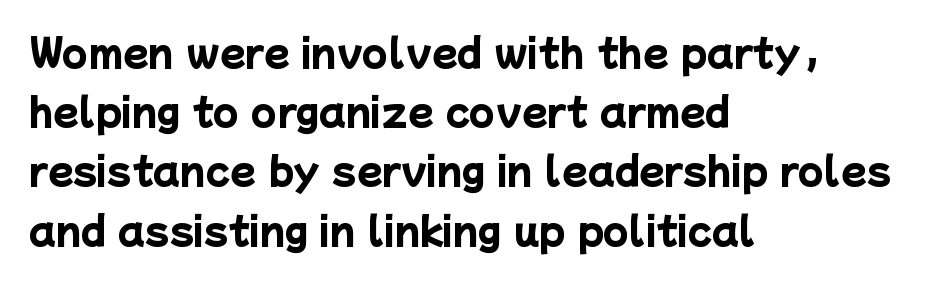
The image shows 37 px heavy sans-serif type; set left-aligned, normal line spacing (1.6x), normal letter spacing, not underlined; low stroke contrast and a medium x-height.
